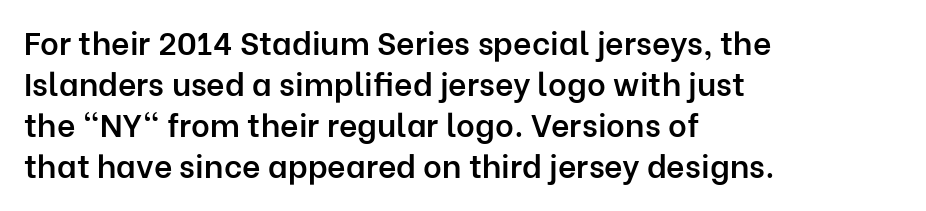
Q: Is the text bold? A: Semi-bold.
Q: Is the text italic (slanted)? A: No, it is upright.
Q: Is the typeface a serif or a sans-serif typeface? A: Sans-serif.
Q: Is the text underlined? A: No.
Q: How is the paragraph aligned? A: Left-aligned.
Q: Is the spacing between letters normal or unusually wide? A: Normal.
Q: Is the spacing between lines tight, normal or loose? A: Normal.
Q: Width (condensed, normal, or wide)? A: Normal.
Q: Stroke contrast? A: Low.
Q: x-height? A: Medium.
Q: Monospaced? A: No.
